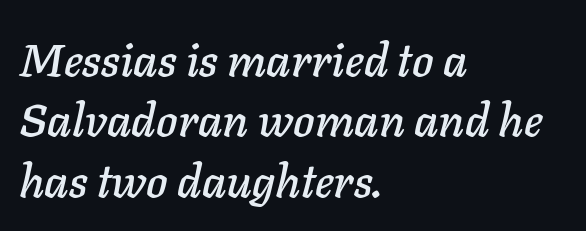
These lines are rendered in a variable-pitch font. The tracking reads as untouched default to a designer's eye. The glyphs look as if they've been sheared to an angle. The passage is arranged the way most books set body copy — flush left.
